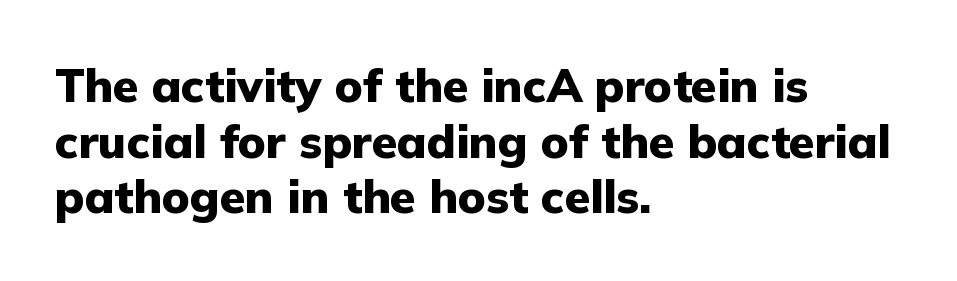
The type is set solid horizontally, with unmodified tracking. A typesetter would label this face a sans. You'd pick this weight for a headline — it's a proper bold. If you drew a ruler down the left edge, every line would touch it.
